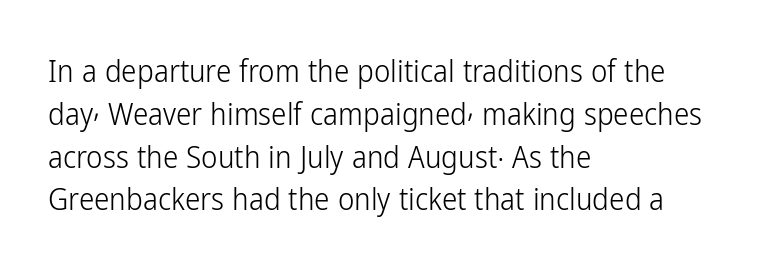
Q: Is the text bold? A: No.
Q: Is the text italic (slanted)? A: No, it is upright.
Q: Is the typeface a serif or a sans-serif typeface? A: Sans-serif.
Q: Is the text underlined? A: No.
Q: How is the paragraph aligned? A: Left-aligned.
Q: Is the spacing between letters normal or unusually wide? A: Normal.
Q: Is the spacing between lines tight, normal or loose? A: Normal.
Q: Width (condensed, normal, or wide)? A: Condensed.
Q: Stroke contrast? A: Low.
Q: x-height? A: Medium.
Q: Monospaced? A: No.
